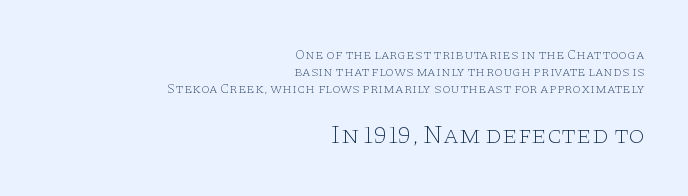
{"italic": "no", "bold": "no", "underline": "no", "align": "right", "line_spacing_ratio": 1.2, "letter_spacing": "normal", "letter_spacing_em": 0.0, "larger_block": "second", "size_ratio": 1.86, "glyph_px": 26}
